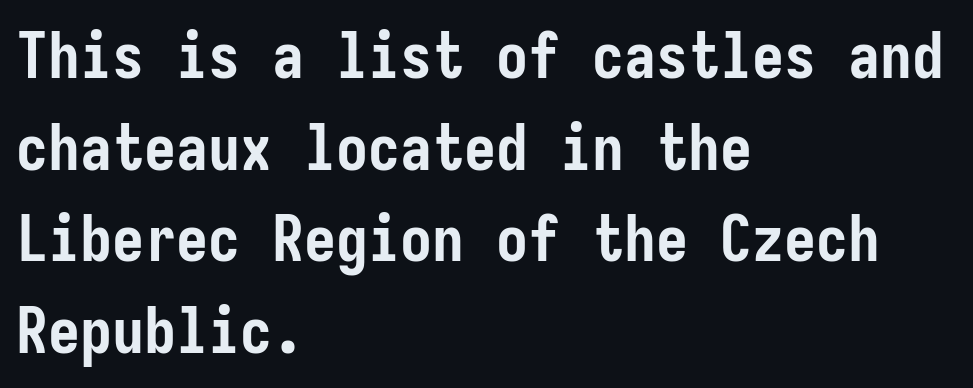
Caption: multi-line text, flush left, ragged right. Designer's note — italics off, roman on. Classification — sans serif. This sample uses plain, unmodified letter spacing. Any mark beneath the type? The region is blank.
